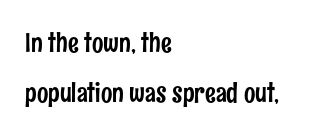
The image shows 27 px text type, upright; set left-aligned, line spacing 1.87x, normal letter spacing, not underlined.
